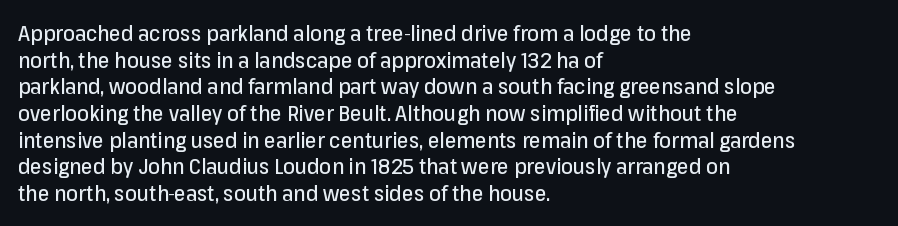
{"italic": "no", "underline": "no", "align": "left", "line_spacing": "normal", "line_spacing_ratio": 1.27, "letter_spacing": "normal", "letter_spacing_em": 0.0, "glyph_px": 21}
